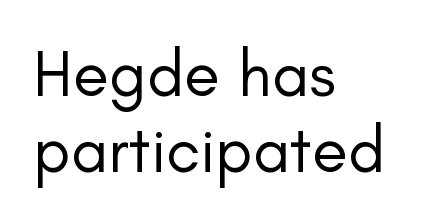
The image shows 66 px regular-weight sans-serif type, upright; set left-aligned, tight line spacing (1.15x), normal letter spacing, not underlined; low stroke contrast and a small x-height.
